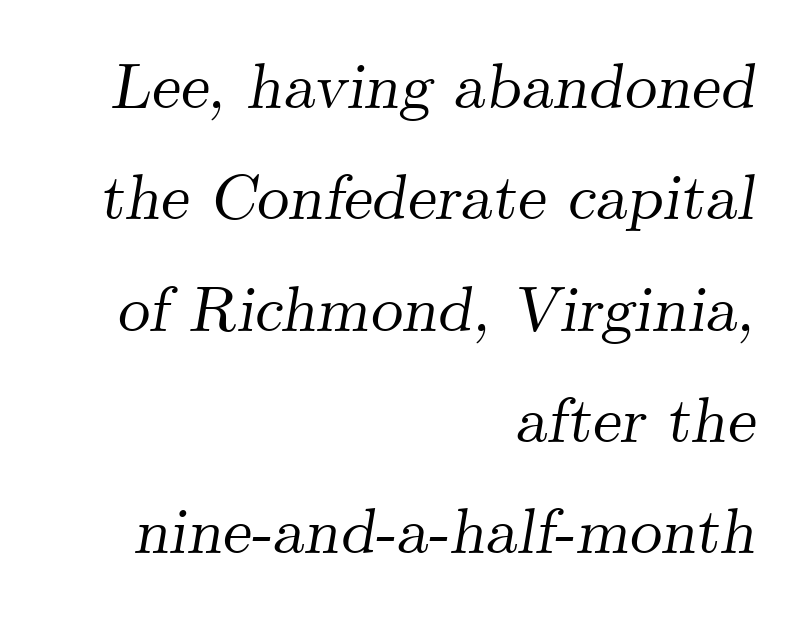
Q: Is the text italic (slanted)? A: Yes, it leans right by about 9 degrees.
Q: Is the typeface a serif or a sans-serif typeface? A: Serif.
Q: Is the text underlined? A: No.
Q: How is the paragraph aligned? A: Right-aligned.
Q: Is the spacing between letters normal or unusually wide? A: Normal.
Q: Width (condensed, normal, or wide)? A: Normal.
Q: Stroke contrast? A: Medium.
Q: x-height? A: Small.
Q: Monospaced? A: No.
